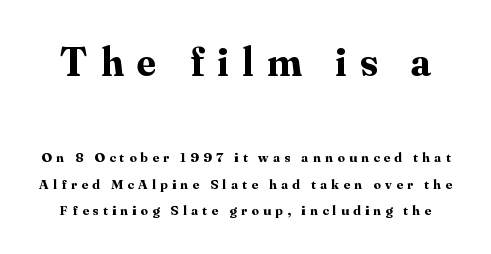
{"serif": "yes", "italic": "no", "bold": "yes", "weight": "bold", "width": "normal", "stroke_contrast": "medium", "x_height": "small", "monospaced": "no", "underline": "no", "line_spacing": "loose", "line_spacing_ratio": 1.91, "letter_spacing": "wide", "letter_spacing_em": 0.32, "larger_block": "first", "size_ratio": 3.0, "glyph_px": 42}
